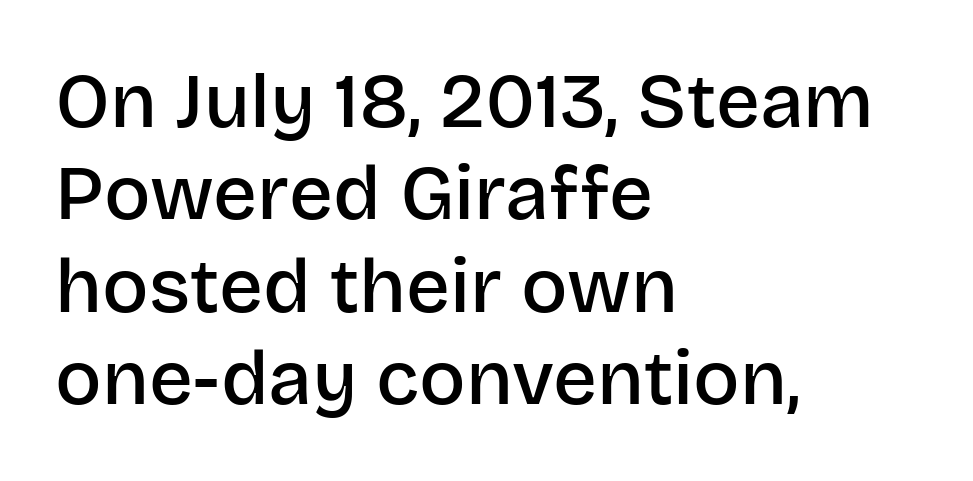
Default kerning and tracking; the words read as compact shapes. The baseline area is clear. The paragraph has a hard left edge and a soft right edge. These words are printed semibold, heavier than regular yet not bold. Character widths vary here, with narrow letters taking less room than wide ones.
